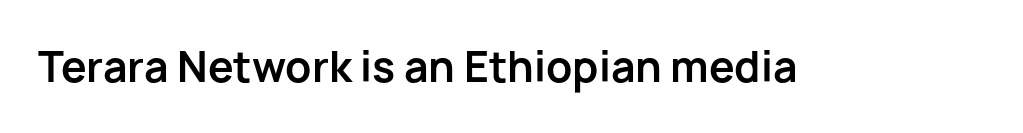
The image shows 41 px bold sans-serif type, upright; set normal letter spacing, not underlined; low stroke contrast and a medium x-height.
